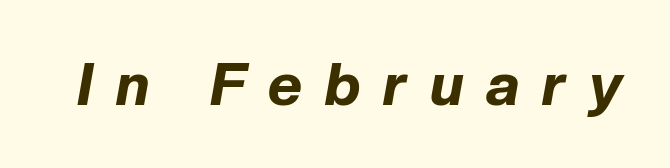
Heavy, bold letterforms. Proportional: the letters do not fall into vertical columns. Tall strokes in this sample are angled rather than plumb. Letters rest on an invisible, unmarked baseline.
